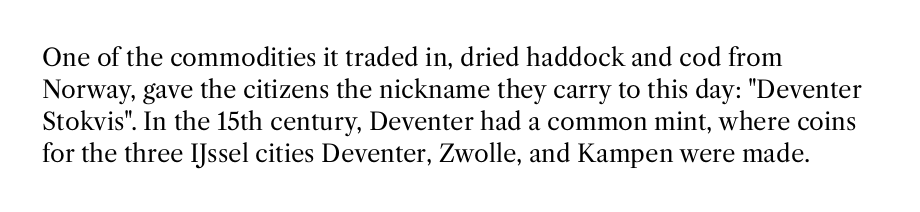
{"italic": "no", "bold": "no", "underline": "no", "align": "left", "line_spacing": "normal", "line_spacing_ratio": 1.34, "letter_spacing": "normal", "letter_spacing_em": 0.0, "glyph_px": 24}
